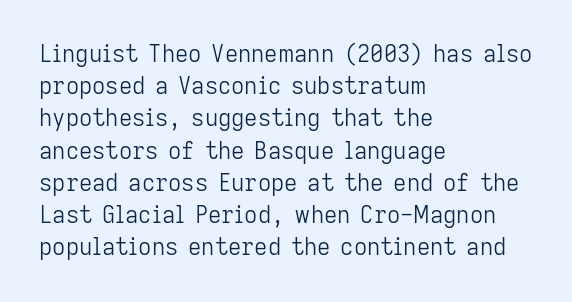
The image shows 23 px text type, upright; set left-aligned, normal line spacing (1.4x), normal letter spacing, not underlined.
